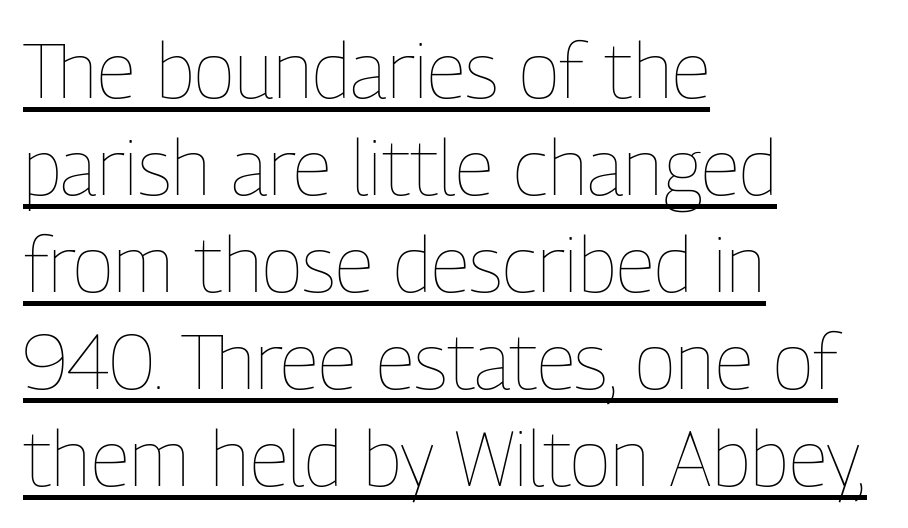
Q: Is the text bold? A: No.
Q: Is the text italic (slanted)? A: No, it is upright.
Q: Is the text underlined? A: Yes.
Q: How is the paragraph aligned? A: Left-aligned.
Q: Is the spacing between letters normal or unusually wide? A: Normal.
Q: Is the spacing between lines tight, normal or loose? A: Normal.
Q: Width (condensed, normal, or wide)? A: Condensed.
Q: Stroke contrast? A: Low.
Q: x-height? A: Medium.
Q: Monospaced? A: No.
